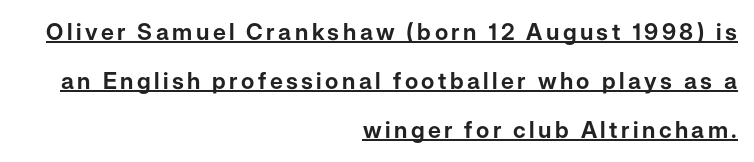
Check the space under the baseline: a stroke is drawn there. Whoever set this chose breathing room over compactness in the vertical rhythm. Typeset ragged left — the right edge is the straight one. Is there any slant? The stems are plumb.
